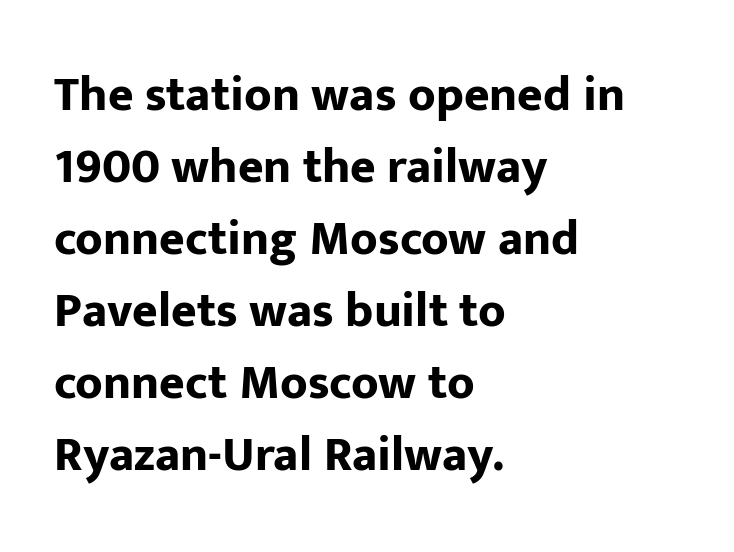
The image shows 49 px bold sans-serif type, upright; set left-aligned, normal line spacing (1.47x), normal letter spacing, not underlined; low stroke contrast and a medium x-height.
